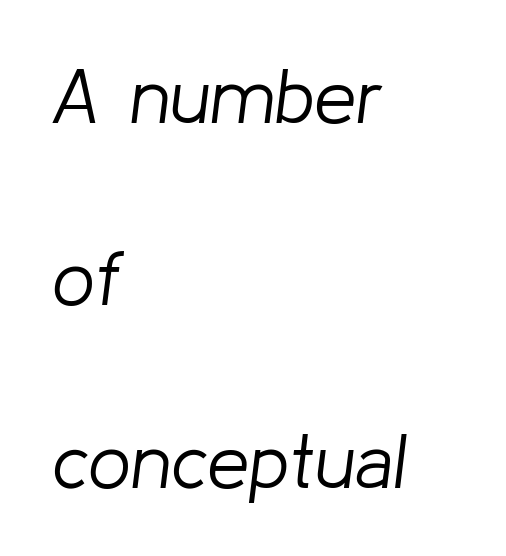
{"italic": "yes", "lean": "right", "slant_degrees": 8, "bold": "no", "weight": "light", "width": "normal", "stroke_contrast": "low", "x_height": "medium", "monospaced": "no", "underline": "no", "align": "left", "line_spacing": "loose", "line_spacing_ratio": 2.4, "letter_spacing": "normal", "letter_spacing_em": 0.0, "glyph_px": 76}
